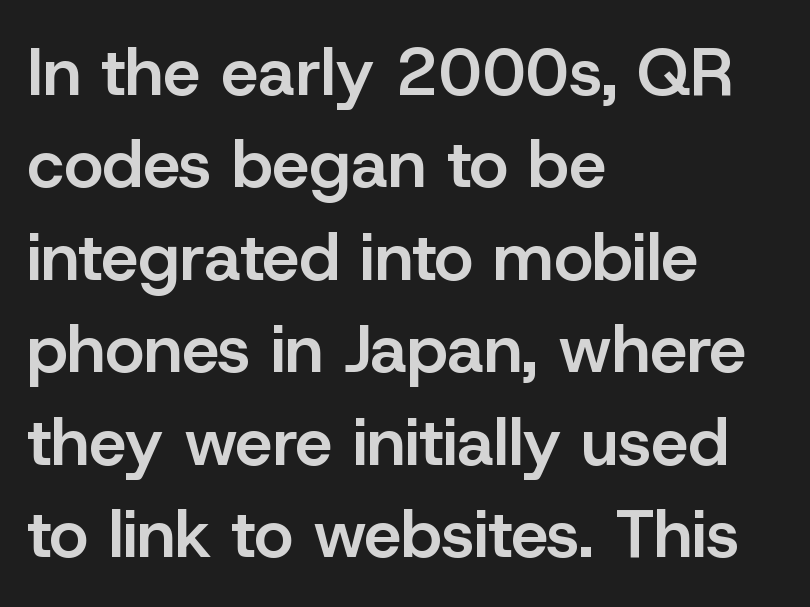
{"serif": "no", "italic": "no", "bold": "semi", "weight": "semibold", "width": "normal", "stroke_contrast": "low", "x_height": "medium", "monospaced": "no", "underline": "no", "align": "left", "line_spacing": "normal", "line_spacing_ratio": 1.38, "letter_spacing": "normal", "letter_spacing_em": 0.0, "glyph_px": 67}
